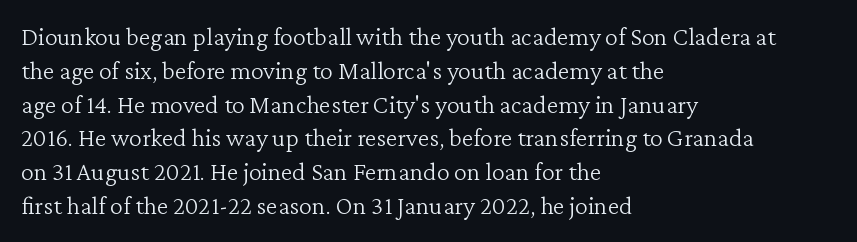
Descenders are the only things crossing below the line. Vertical strokes here are truly vertical. Compared with typical paragraphs, the rows here are spaced about the same. The setting favours the left margin, as ordinary paragraphs usually do.
